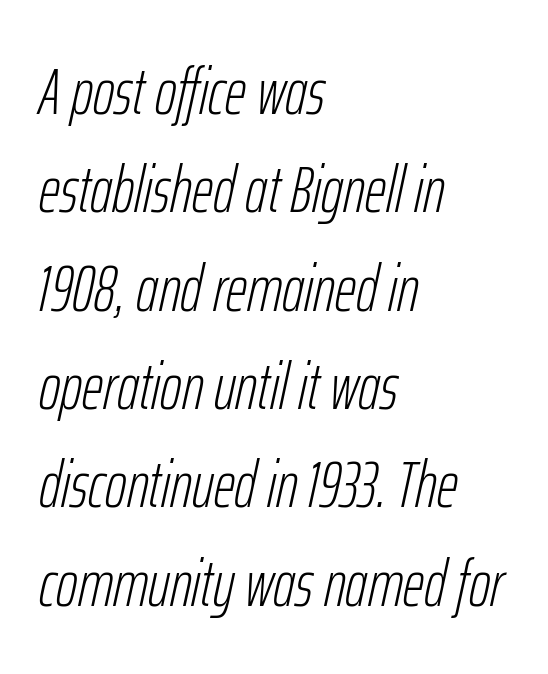
The image shows 66 px light, condensed type, italic (leaning right); set left-aligned, normal line spacing (1.49x), normal letter spacing, not underlined; low stroke contrast and a medium x-height.
